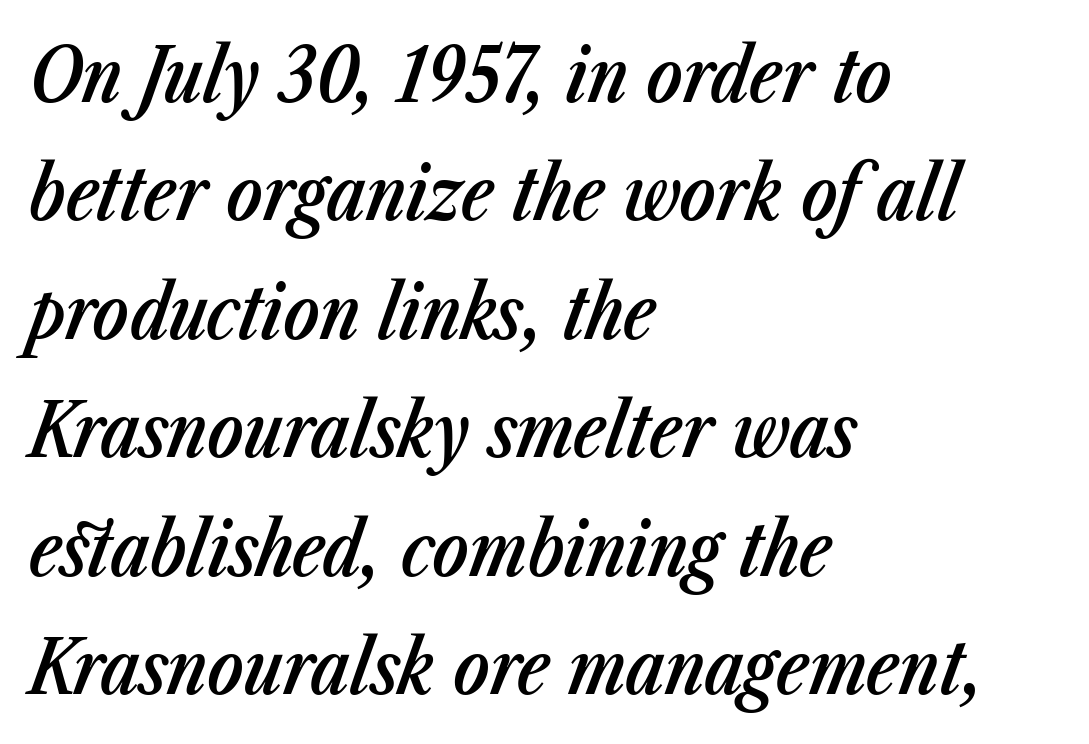
Q: Is the text bold? A: Semi-bold.
Q: Is the text italic (slanted)? A: Yes, it leans right by about 23 degrees.
Q: Is the text underlined? A: No.
Q: How is the paragraph aligned? A: Left-aligned.
Q: Is the spacing between letters normal or unusually wide? A: Normal.
Q: Is the spacing between lines tight, normal or loose? A: Normal.
Q: Width (condensed, normal, or wide)? A: Condensed.
Q: Stroke contrast? A: Low.
Q: x-height? A: Medium.
Q: Monospaced? A: No.
